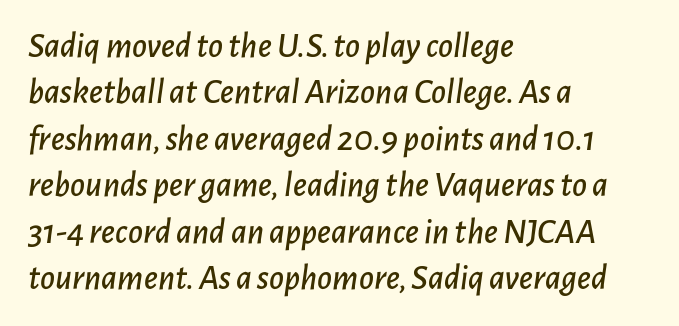
The image shows 36 px text type, italic (leaning right); set left-aligned, normal line spacing (1.29x), normal letter spacing, not underlined; low stroke contrast and a medium x-height.
